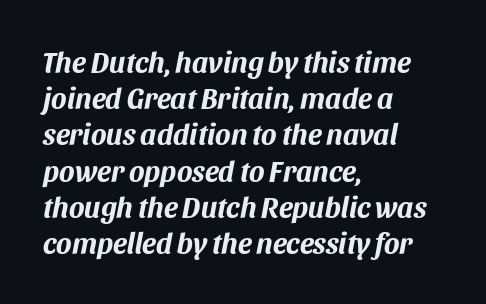
Plain, unruled lines of type. Each line starts at the same left margin while the right side varies. This sample has the flowing, uneven cadence of proportional lettering. Students, this is bold: see how much ink each stroke carries. The horizontal fit of the characters is conventional and even.
